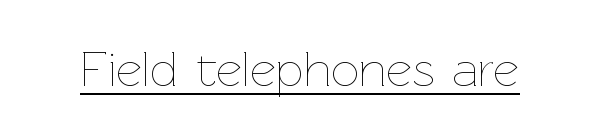
Q: Is the text bold? A: No.
Q: Is the text italic (slanted)? A: No, it is upright.
Q: Is the text underlined? A: Yes.
Q: Is the spacing between letters normal or unusually wide? A: Normal.
Q: Width (condensed, normal, or wide)? A: Normal.
Q: Stroke contrast? A: Low.
Q: x-height? A: Medium.
Q: Monospaced? A: No.
